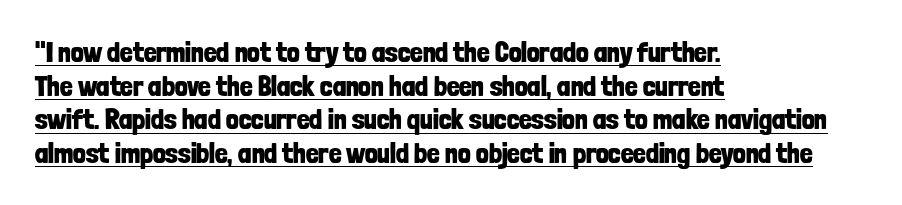
{"serif": "no", "italic": "no", "bold": "yes", "weight": "bold", "width": "condensed", "stroke_contrast": "low", "x_height": "medium", "monospaced": "no", "underline": "yes", "align": "left", "line_spacing_ratio": 1.2, "letter_spacing": "normal", "letter_spacing_em": 0.0, "glyph_px": 28}
